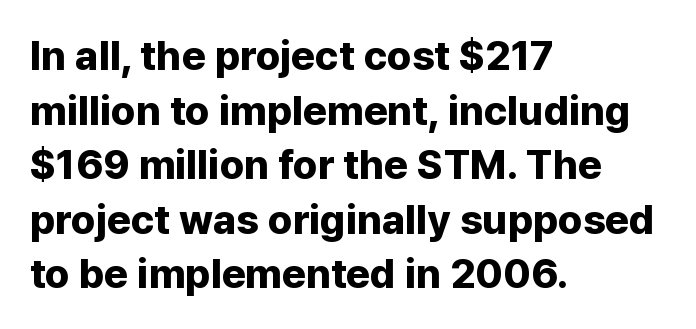
This rendering uses left alignment, leaving the right contour irregular. The glyphs in this specimen are sans serif. The letters stand upright; this is a roman face. The rendering uses natural spacing where letterforms have individual widths. Vertical spacing — default. Descenders are the only things crossing below the line.
